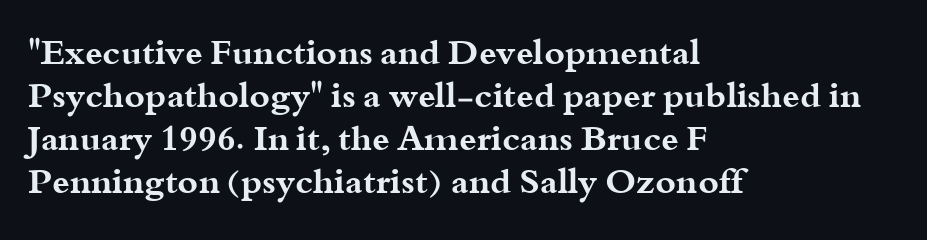
The image shows 35 px bold, wide serif type, upright; set left-aligned, line spacing 1.23x, normal letter spacing, not underlined; medium stroke contrast and a small x-height.
